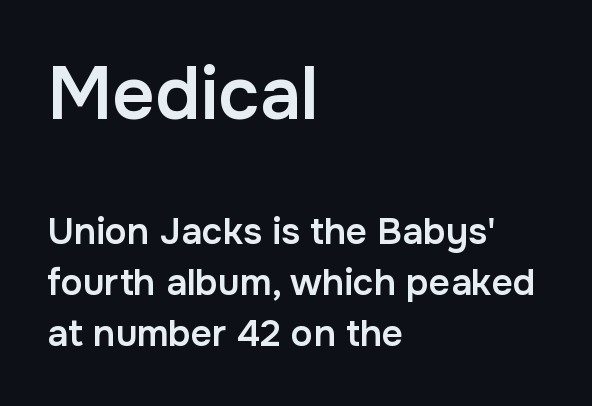
{"serif": "no", "italic": "no", "bold": "semi", "weight": "semibold", "width": "normal", "stroke_contrast": "low", "x_height": "medium", "monospaced": "no", "underline": "no", "align": "left", "line_spacing": "normal", "line_spacing_ratio": 1.38, "letter_spacing": "normal", "letter_spacing_em": 0.0, "larger_block": "first", "size_ratio": 2.0, "glyph_px": 74}
